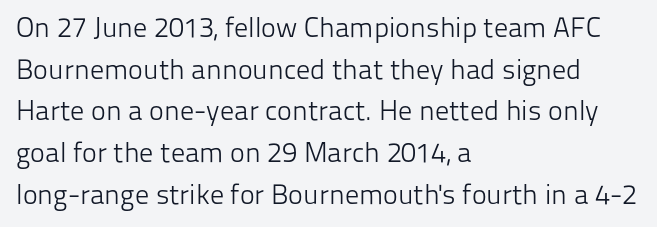
Proportional: the letters do not fall into vertical columns. Grotesque or geometric, the face here clearly has no serifs. How are the letters spaced? Ordinarily, with no added tracking. How would I describe the line gaps? Plain and ordinary.
